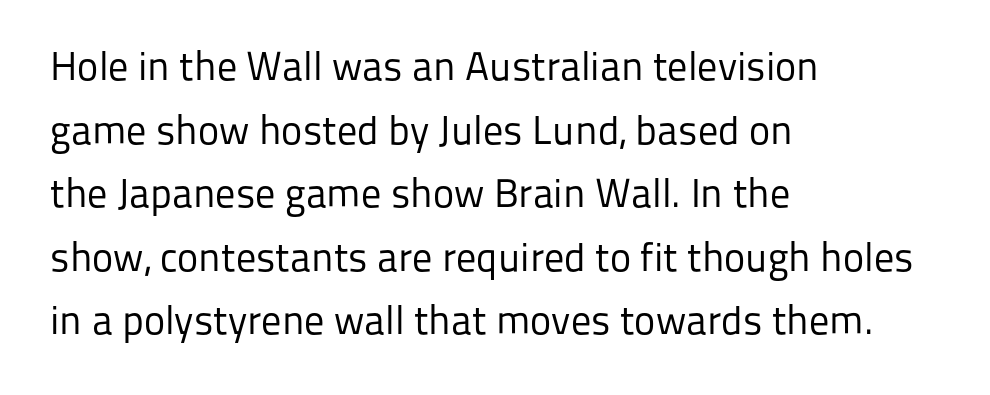
The setting favours the left margin, as ordinary paragraphs usually do. Descenders hang freely into open space. Between one letter and the next there's only the usual sliver of space. Do the letters lean? They stand straight. Stems here are at most as thick as an everyday book face.
